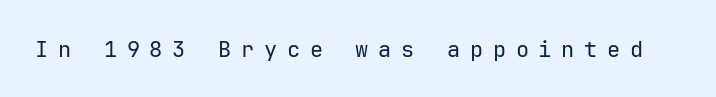
Caption: face not bold, strokes unweighted. Every character sits straight up, as roman type does. Letter spacing: wide. Nobody drew a line under any word here.
